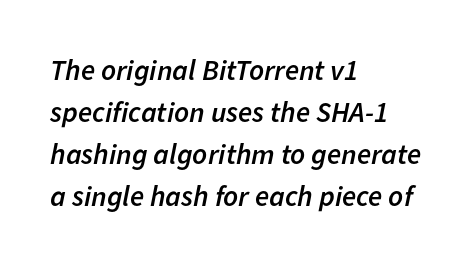
The image shows 29 px semibold type, italic (leaning right); set left-aligned, normal line spacing (1.45x), normal letter spacing, not underlined; low stroke contrast and a medium x-height.
